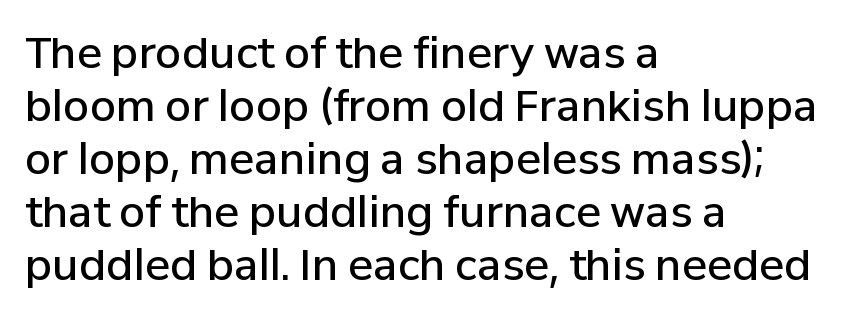
Caption: semibold face, moderately heavy strokes. Leading matches the norm, producing a regular column. Do the letters lean? They stand straight. The passage shown is typeset with a sans-serif family.
